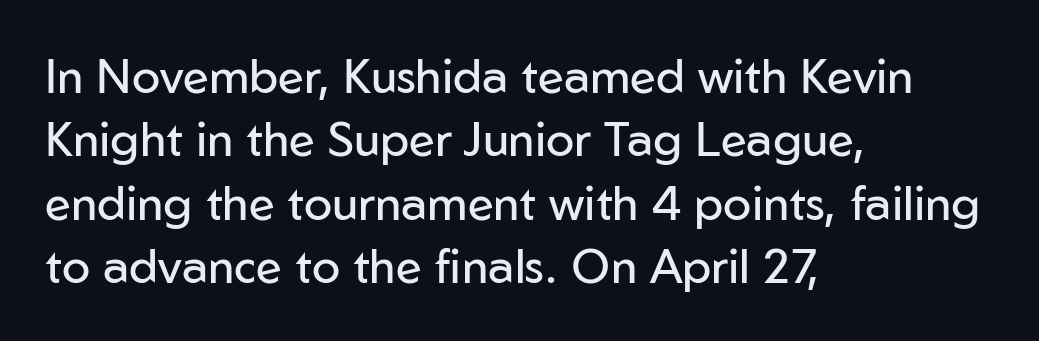
Any mark beneath the type? The region is blank. All the whitespace from short lines collects on the right. The rendering keeps characters at their native spacing. In terms of leading, this rendering sits right in the middle. Letterform terminals end flat and unadorned throughout the passage.
